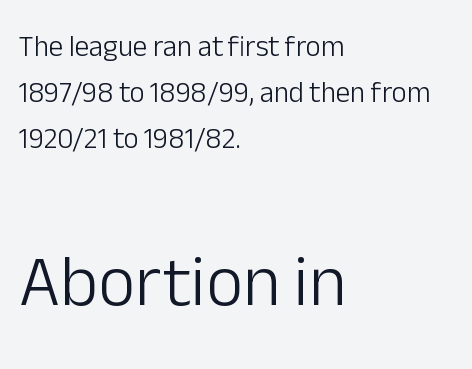
Q: Is the text bold? A: No.
Q: Is the text italic (slanted)? A: No, it is upright.
Q: Is the typeface a serif or a sans-serif typeface? A: Sans-serif.
Q: Is the text underlined? A: No.
Q: How is the paragraph aligned? A: Left-aligned.
Q: Is the spacing between letters normal or unusually wide? A: Normal.
Q: Is the spacing between lines tight, normal or loose? A: Normal.
Q: Which block of text is set in a larger size, the first (top) or the second (bottom)? A: The second (bottom) one.
Q: Width (condensed, normal, or wide)? A: Normal.
Q: Stroke contrast? A: Low.
Q: x-height? A: Medium.
Q: Monospaced? A: No.
